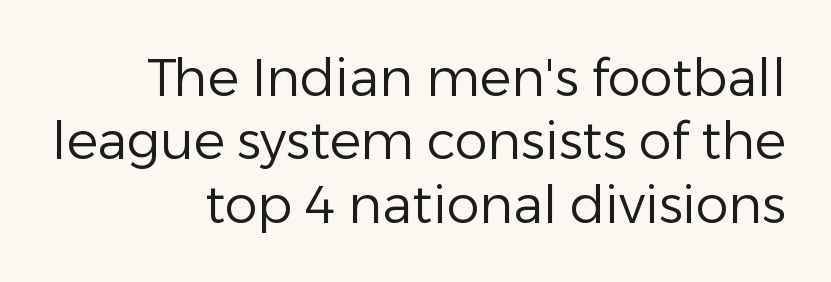
The image shows 52 px regular-weight sans-serif type, upright; set right-aligned, line spacing 1.22x, normal letter spacing, not underlined; low stroke contrast and a medium x-height.
